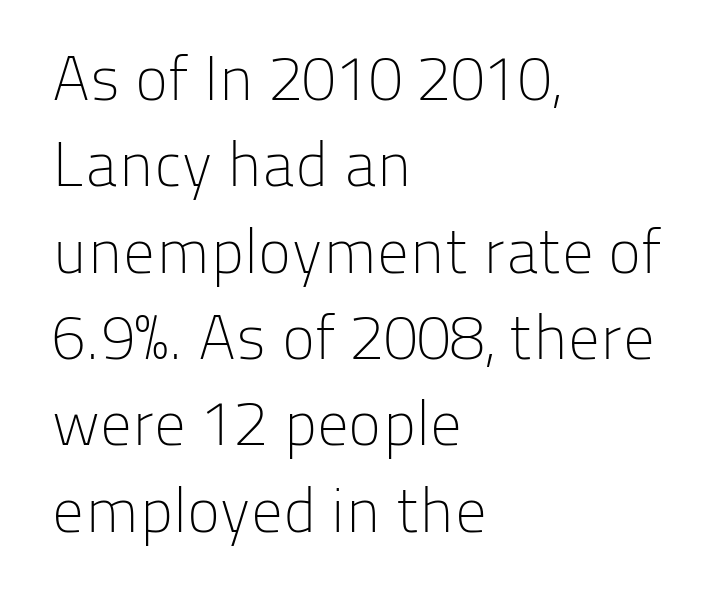
The image shows 63 px light sans-serif type, upright; set left-aligned, normal line spacing (1.37x), normal letter spacing, not underlined; low stroke contrast and a medium x-height.
